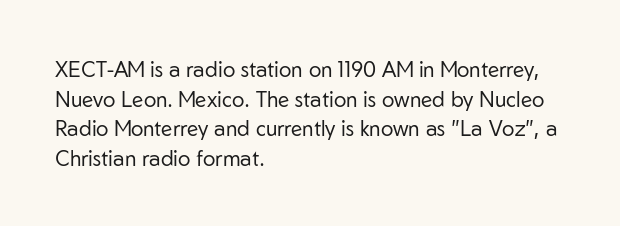
Q: Is the text bold? A: No.
Q: Is the text italic (slanted)? A: No, it is upright.
Q: Is the text underlined? A: No.
Q: How is the paragraph aligned? A: Left-aligned.
Q: Is the spacing between letters normal or unusually wide? A: Normal.
Q: Is the spacing between lines tight, normal or loose? A: Normal.
